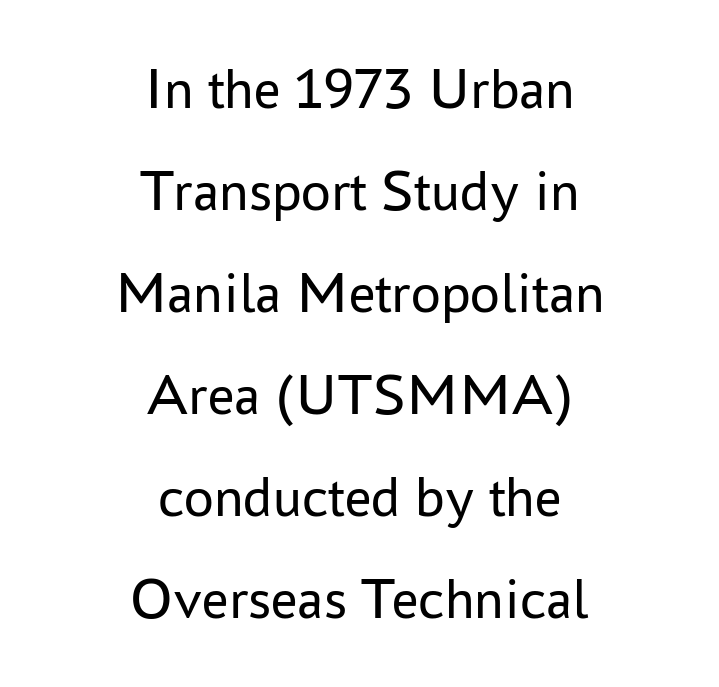
The weight tops out at a normal text grade. The space directly below the letters is spotless. How are the letters spaced? Ordinarily, with no added tracking. Designer's note — italics off, roman on. The paragraph shown floats in the horizontal middle.
